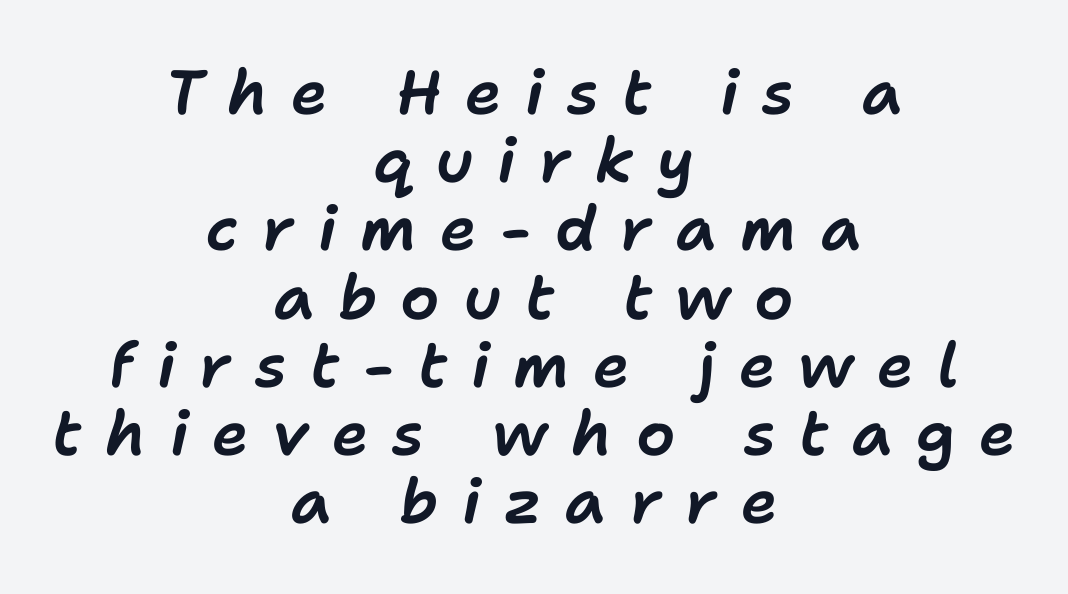
The letterforms stand isolated, each surrounded by extra space. A typesetter would mark this as italic. Cramped leading. Do the characters align in a grid? No, the font is proportional. The string is rendered with underlining switched off.
